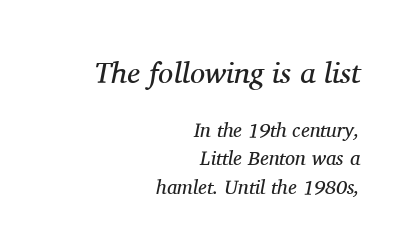
Q: Is the text bold? A: No.
Q: Is the text italic (slanted)? A: Yes, it leans right by about 11 degrees.
Q: Is the typeface a serif or a sans-serif typeface? A: Serif.
Q: Is the text underlined? A: No.
Q: How is the paragraph aligned? A: Right-aligned.
Q: Is the spacing between letters normal or unusually wide? A: Normal.
Q: Is the spacing between lines tight, normal or loose? A: Normal.
Q: Which block of text is set in a larger size, the first (top) or the second (bottom)? A: The first (top) one.
Q: Width (condensed, normal, or wide)? A: Normal.
Q: Stroke contrast? A: Medium.
Q: x-height? A: Medium.
Q: Monospaced? A: No.
